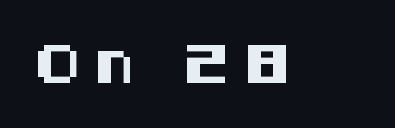
{"serif": "no", "italic": "no", "width": "normal", "stroke_contrast": "medium", "x_height": "large", "underline": "no", "letter_spacing": "wide", "letter_spacing_em": 0.49, "glyph_px": 32}
